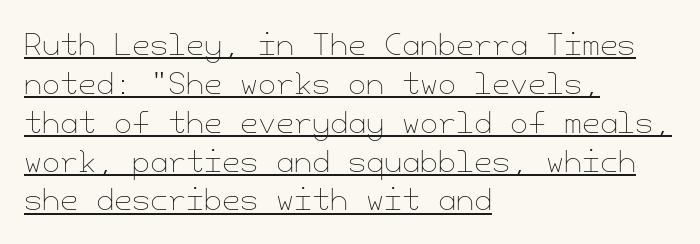
Q: Is the text bold? A: No.
Q: Is the text italic (slanted)? A: No, it is upright.
Q: Is the text underlined? A: Yes.
Q: How is the paragraph aligned? A: Left-aligned.
Q: Is the spacing between letters normal or unusually wide? A: Normal.
Q: Is the spacing between lines tight, normal or loose? A: Normal.
Q: Width (condensed, normal, or wide)? A: Normal.
Q: Stroke contrast? A: Low.
Q: x-height? A: Small.
